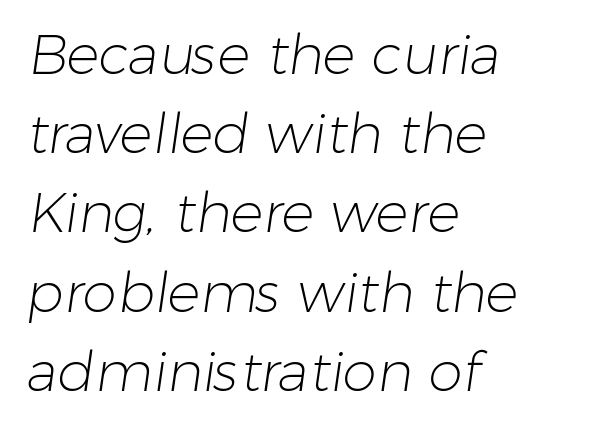
Q: Is the text bold? A: No.
Q: Is the typeface a serif or a sans-serif typeface? A: Sans-serif.
Q: Is the text underlined? A: No.
Q: How is the paragraph aligned? A: Left-aligned.
Q: Is the spacing between letters normal or unusually wide? A: Normal.
Q: Is the spacing between lines tight, normal or loose? A: Normal.
Q: Width (condensed, normal, or wide)? A: Normal.
Q: Stroke contrast? A: Low.
Q: x-height? A: Medium.
Q: Monospaced? A: No.
